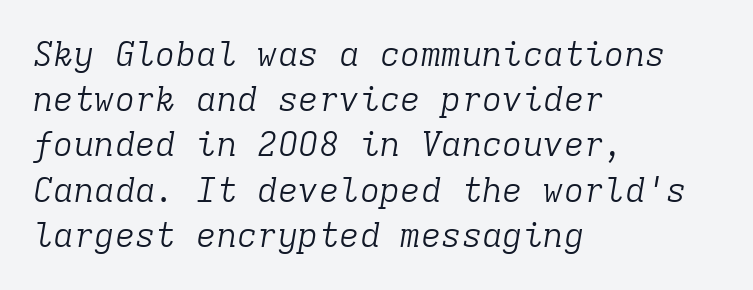
What's the leading like? Ordinary, nothing unusual. If you drew a ruler down the left edge, every line would touch it. Each letter's strokes conclude with small projecting serifs. Note the uniform advance width — an 'i' takes as much space as an 'm'. Words appear dense and cohesive because spacing is normal.
